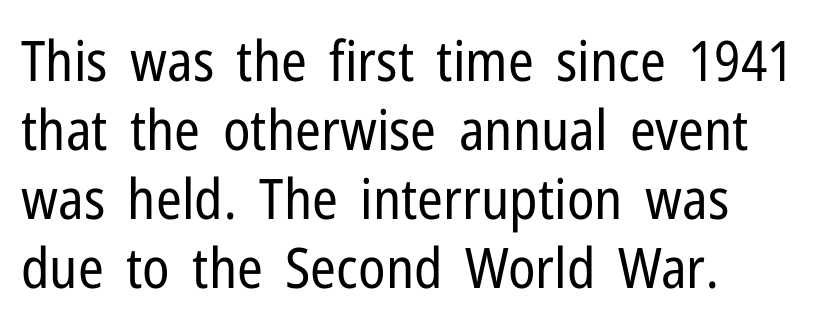
The strokes are not fattened; the text isn't bold. These lines were composed using upright roman letters. This sample uses a sans-serif face. Spacing verdict: proportional, widths tailored to each character. Look at the tracking — it's just the regular setting, nothing added.
